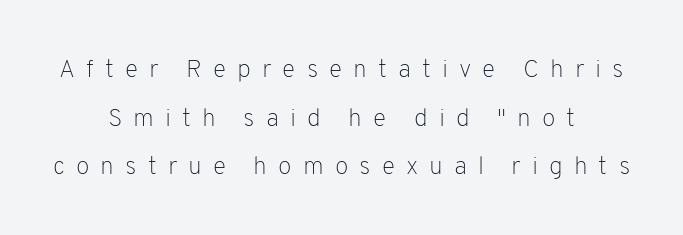
Q: Is the text bold? A: No.
Q: Is the text italic (slanted)? A: No, it is upright.
Q: Is the text underlined? A: No.
Q: How is the paragraph aligned? A: Centered.
Q: Is the spacing between letters normal or unusually wide? A: Unusually wide.
Q: Is the spacing between lines tight, normal or loose? A: Loose.
